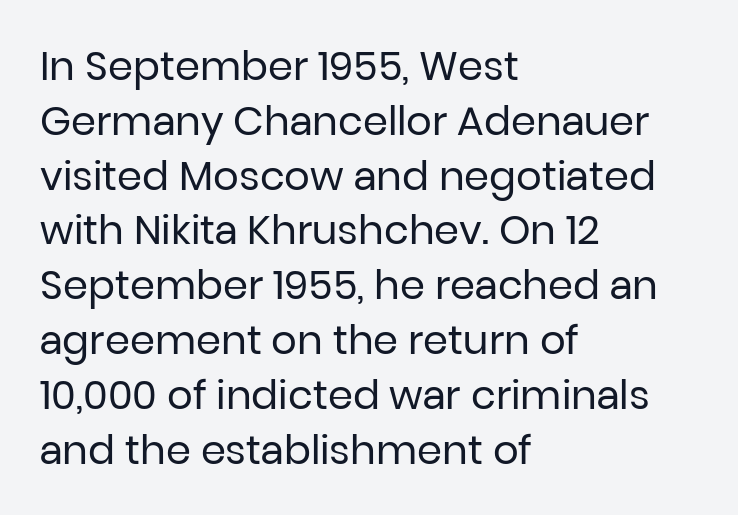
Q: Is the text bold? A: No.
Q: Is the text italic (slanted)? A: No, it is upright.
Q: Is the typeface a serif or a sans-serif typeface? A: Sans-serif.
Q: Is the text underlined? A: No.
Q: How is the paragraph aligned? A: Left-aligned.
Q: Is the spacing between letters normal or unusually wide? A: Normal.
Q: Is the spacing between lines tight, normal or loose? A: Normal.
Q: Width (condensed, normal, or wide)? A: Normal.
Q: Stroke contrast? A: Low.
Q: x-height? A: Medium.
Q: Monospaced? A: No.
